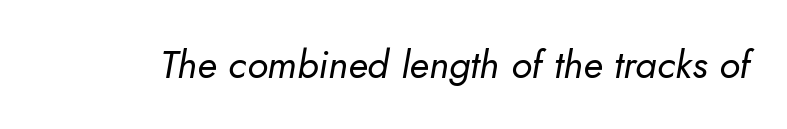
{"italic": "yes", "lean": "right", "slant_degrees": 10, "bold": "no", "weight": "regular", "width": "normal", "stroke_contrast": "low", "x_height": "small", "monospaced": "no", "underline": "no", "letter_spacing": "normal", "letter_spacing_em": 0.0, "glyph_px": 39}
